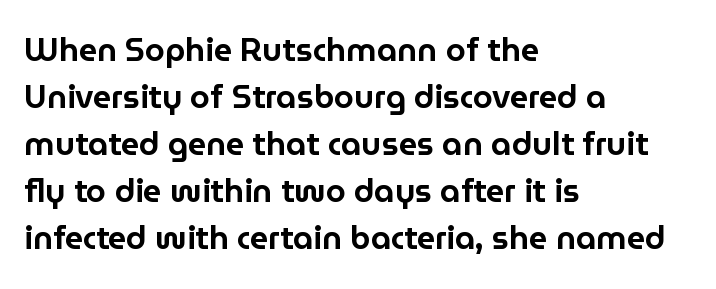
Q: Is the text italic (slanted)? A: No, it is upright.
Q: Is the typeface a serif or a sans-serif typeface? A: Sans-serif.
Q: Is the text underlined? A: No.
Q: How is the paragraph aligned? A: Left-aligned.
Q: Is the spacing between letters normal or unusually wide? A: Normal.
Q: Is the spacing between lines tight, normal or loose? A: Normal.
Q: Width (condensed, normal, or wide)? A: Normal.
Q: Stroke contrast? A: Low.
Q: x-height? A: Medium.
Q: Monospaced? A: No.
